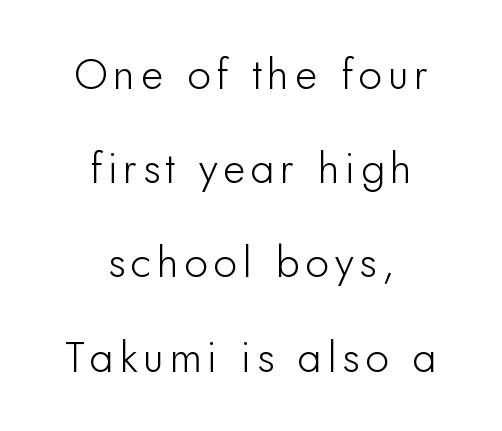
{"serif": "no", "italic": "no", "width": "normal", "stroke_contrast": "low", "x_height": "small", "monospaced": "no", "underline": "no", "align": "center", "line_spacing": "loose", "line_spacing_ratio": 2.19, "glyph_px": 43}
